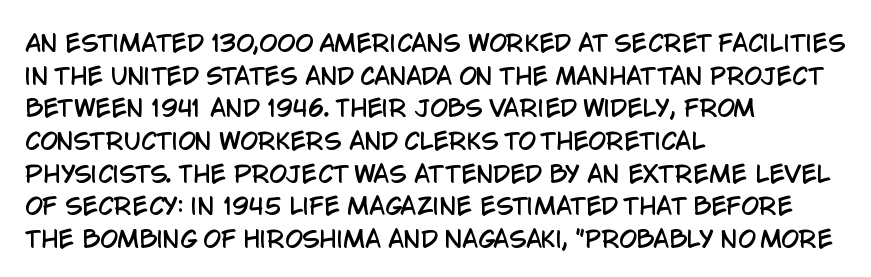
Q: Is the text italic (slanted)? A: No, it is upright.
Q: Is the text underlined? A: No.
Q: How is the paragraph aligned? A: Left-aligned.
Q: Is the spacing between letters normal or unusually wide? A: Normal.
Q: Is the spacing between lines tight, normal or loose? A: Normal.
